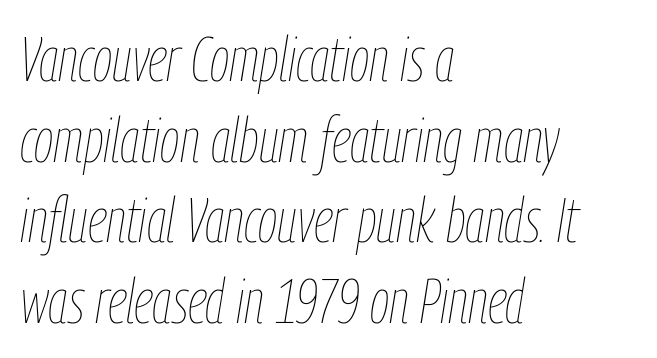
{"italic": "yes", "lean": "right", "slant_degrees": 9, "bold": "no", "weight": "thin", "width": "condensed", "stroke_contrast": "low", "x_height": "medium", "monospaced": "no", "underline": "no", "align": "left", "line_spacing": "normal", "line_spacing_ratio": 1.28, "letter_spacing": "normal", "letter_spacing_em": 0.0, "glyph_px": 63}
